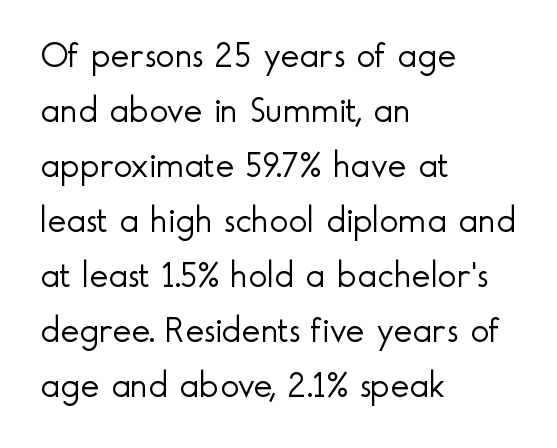
Q: Is the text bold? A: No.
Q: Is the text italic (slanted)? A: No, it is upright.
Q: Is the typeface a serif or a sans-serif typeface? A: Sans-serif.
Q: Is the text underlined? A: No.
Q: How is the paragraph aligned? A: Left-aligned.
Q: Is the spacing between letters normal or unusually wide? A: Normal.
Q: Is the spacing between lines tight, normal or loose? A: Normal.
Q: Width (condensed, normal, or wide)? A: Normal.
Q: x-height? A: Small.
Q: Monospaced? A: No.
